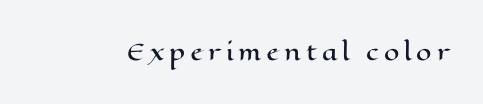
The image shows 22 px text type, upright; set unusually wide letter spacing (+0.22 em), not underlined.
